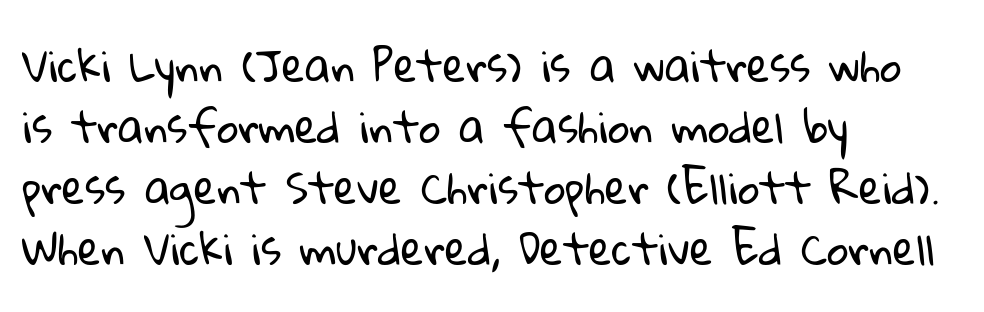
Each new line begins a customary step beneath the previous one. This sample has the flowing, uneven cadence of proportional lettering. The passage shown is not bold in any degree. A sans-serif font was chosen for this passage. This rendering features lettering with no underline. One-word summary of the alignment: left.
